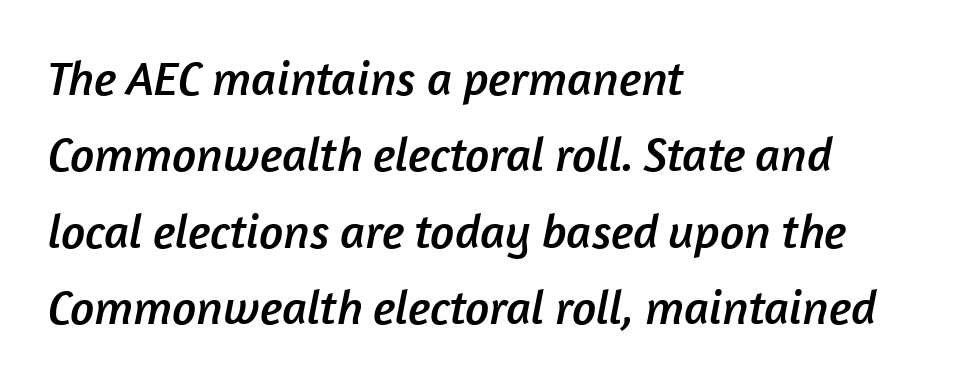
{"serif": "no", "width": "normal", "stroke_contrast": "low", "x_height": "medium", "monospaced": "no", "underline": "no", "align": "left", "line_spacing": "normal", "line_spacing_ratio": 1.59, "letter_spacing": "normal", "letter_spacing_em": 0.0, "glyph_px": 48}
